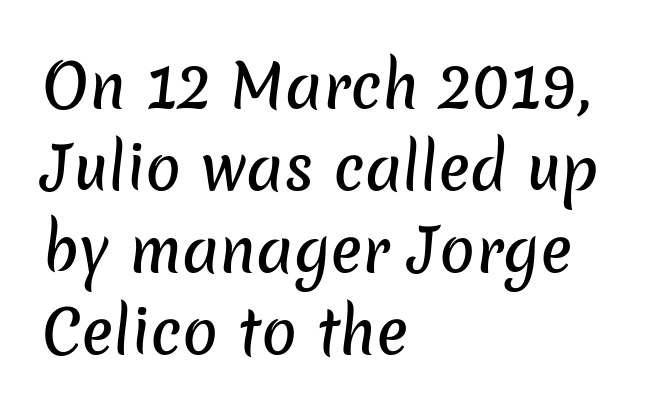
Q: Is the typeface a serif or a sans-serif typeface? A: Sans-serif.
Q: Is the text underlined? A: No.
Q: How is the paragraph aligned? A: Left-aligned.
Q: Is the spacing between letters normal or unusually wide? A: Normal.
Q: Is the spacing between lines tight, normal or loose? A: Normal.
Q: Width (condensed, normal, or wide)? A: Normal.
Q: Stroke contrast? A: Low.
Q: x-height? A: Medium.
Q: Monospaced? A: No.
